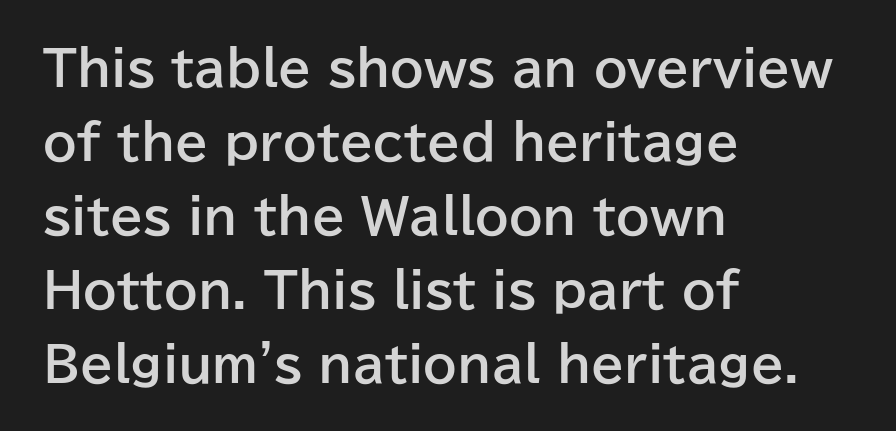
Q: Is the text bold? A: Yes.
Q: Is the text italic (slanted)? A: No, it is upright.
Q: Is the typeface a serif or a sans-serif typeface? A: Sans-serif.
Q: Is the text underlined? A: No.
Q: How is the paragraph aligned? A: Left-aligned.
Q: Is the spacing between letters normal or unusually wide? A: Normal.
Q: Is the spacing between lines tight, normal or loose? A: Normal.
Q: Width (condensed, normal, or wide)? A: Normal.
Q: Stroke contrast? A: Low.
Q: x-height? A: Medium.
Q: Monospaced? A: No.
